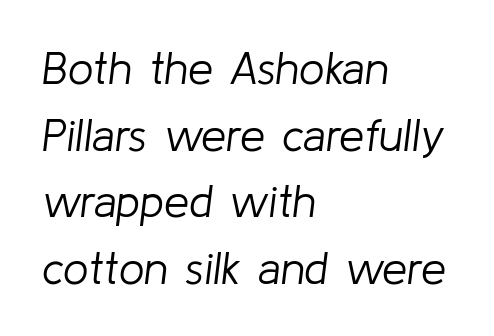
{"italic": "yes", "lean": "right", "slant_degrees": 8, "bold": "no", "weight": "light", "width": "normal", "stroke_contrast": "low", "x_height": "medium", "monospaced": "no", "underline": "no", "align": "left", "line_spacing": "normal", "line_spacing_ratio": 1.48, "letter_spacing": "normal", "letter_spacing_em": 0.0, "glyph_px": 45}
